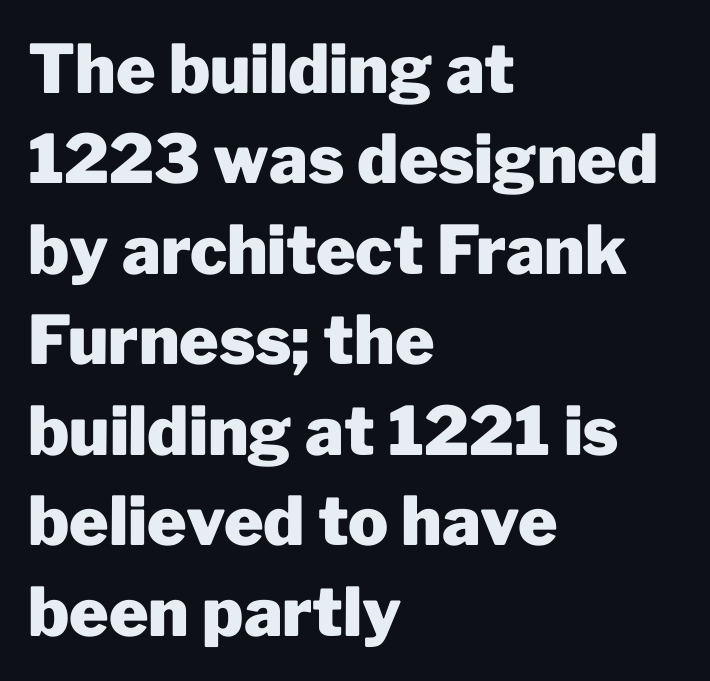
Tall strokes in this sample are plumb rather than angled. Decoration check: the copy has no underline. The passage shown is typed in a proportional face where columns would drift. Compared with typical paragraphs, the rows here are spaced about the same. Nope, no serifs anywhere on these letters.
